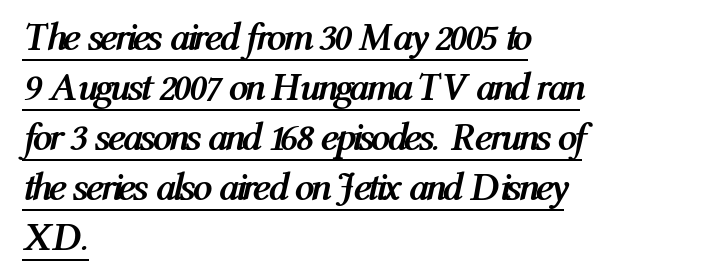
Looks like regular typesetting: each glyph gets only the width it needs. This is underlined copy, the kind a proofreader might mark for attention. The passage shown has conventional tracking throughout. As a designer I'd log this as weight 700, bold. An italicized treatment has been applied to the whole sample.
